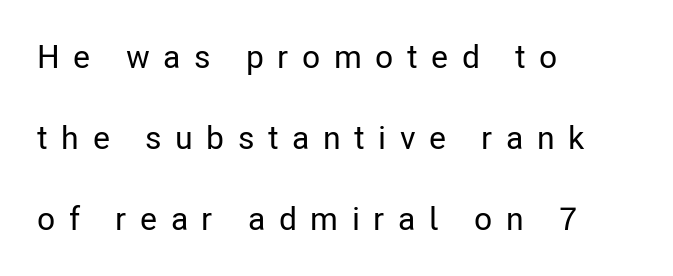
{"serif": "no", "italic": "no", "width": "condensed", "stroke_contrast": "low", "x_height": "medium", "monospaced": "no", "underline": "no", "align": "left", "line_spacing": "loose", "line_spacing_ratio": 2.45, "letter_spacing": "wide", "letter_spacing_em": 0.41, "glyph_px": 33}
